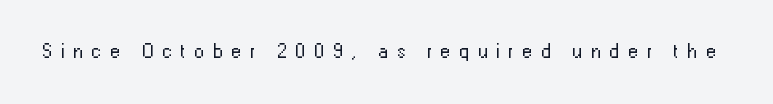
The image shows 20 px text type, upright; set unusually wide letter spacing (+0.43 em), not underlined.
